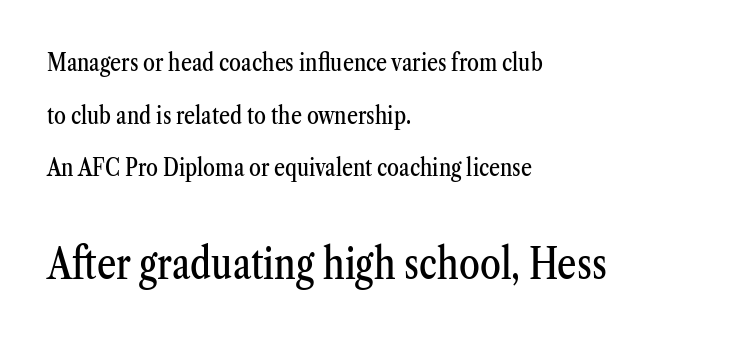
Q: Is the text italic (slanted)? A: No, it is upright.
Q: Is the typeface a serif or a sans-serif typeface? A: Serif.
Q: Is the text underlined? A: No.
Q: How is the paragraph aligned? A: Left-aligned.
Q: Is the spacing between letters normal or unusually wide? A: Normal.
Q: Is the spacing between lines tight, normal or loose? A: Loose.
Q: Which block of text is set in a larger size, the first (top) or the second (bottom)? A: The second (bottom) one.
Q: Width (condensed, normal, or wide)? A: Condensed.
Q: Stroke contrast? A: Medium.
Q: x-height? A: Medium.
Q: Monospaced? A: No.
